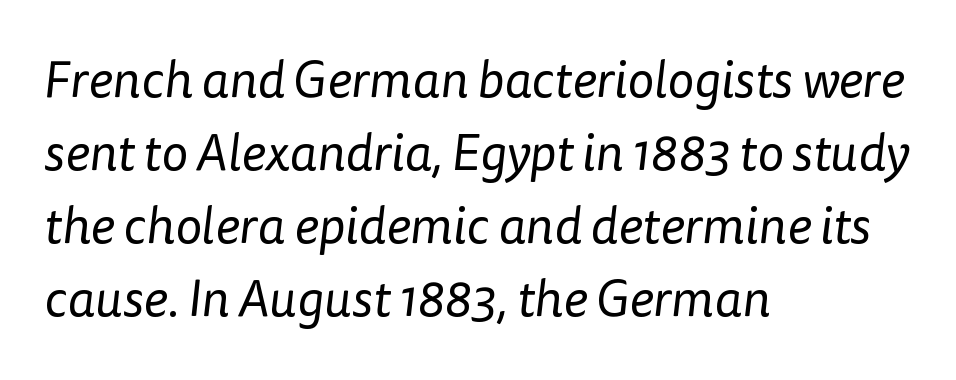
Q: Is the text bold? A: No.
Q: Is the typeface a serif or a sans-serif typeface? A: Sans-serif.
Q: Is the text underlined? A: No.
Q: How is the paragraph aligned? A: Left-aligned.
Q: Is the spacing between letters normal or unusually wide? A: Normal.
Q: Is the spacing between lines tight, normal or loose? A: Normal.
Q: Width (condensed, normal, or wide)? A: Normal.
Q: Stroke contrast? A: Low.
Q: x-height? A: Medium.
Q: Monospaced? A: No.
